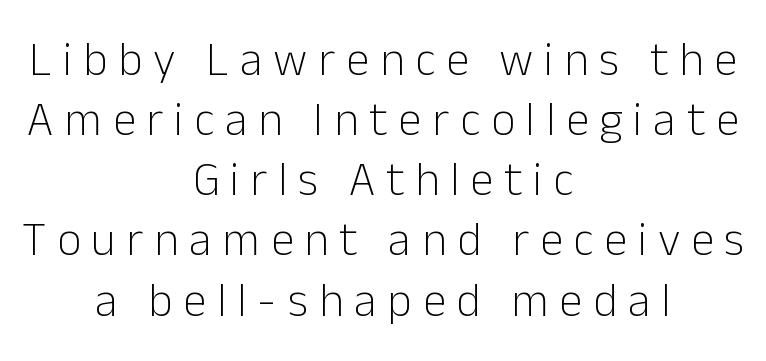
Q: Is the text bold? A: No.
Q: Is the text italic (slanted)? A: No, it is upright.
Q: Is the typeface a serif or a sans-serif typeface? A: Sans-serif.
Q: Is the text underlined? A: No.
Q: How is the paragraph aligned? A: Centered.
Q: Is the spacing between letters normal or unusually wide? A: Unusually wide.
Q: Is the spacing between lines tight, normal or loose? A: Normal.
Q: Width (condensed, normal, or wide)? A: Normal.
Q: Stroke contrast? A: Low.
Q: x-height? A: Medium.
Q: Monospaced? A: No.
